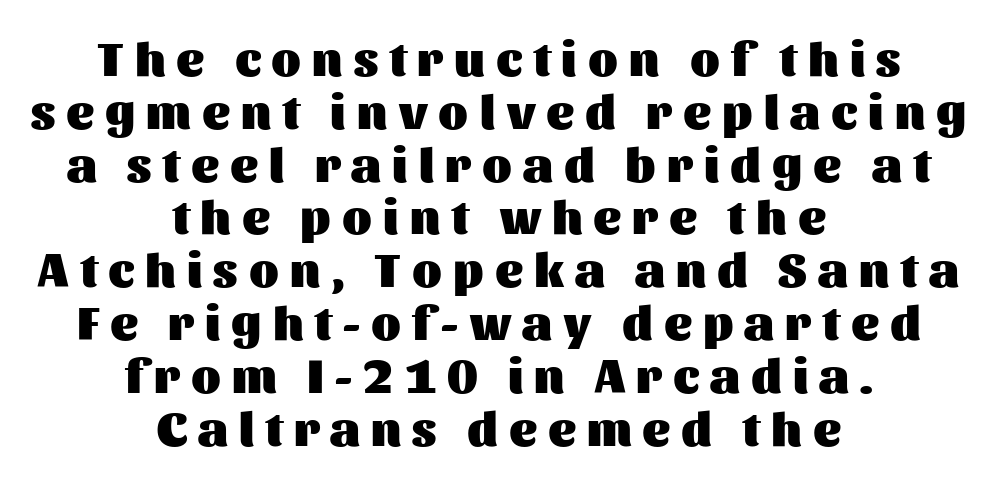
Both edges are ragged and mirror each other, which tells us the setting is centered. Thick stems and heavy bowls — unmistakably bold. The passage shown is not underscored anywhere. Nope, not italic — everything's standing straight. Caption: expanded tracking, letters set apart.
